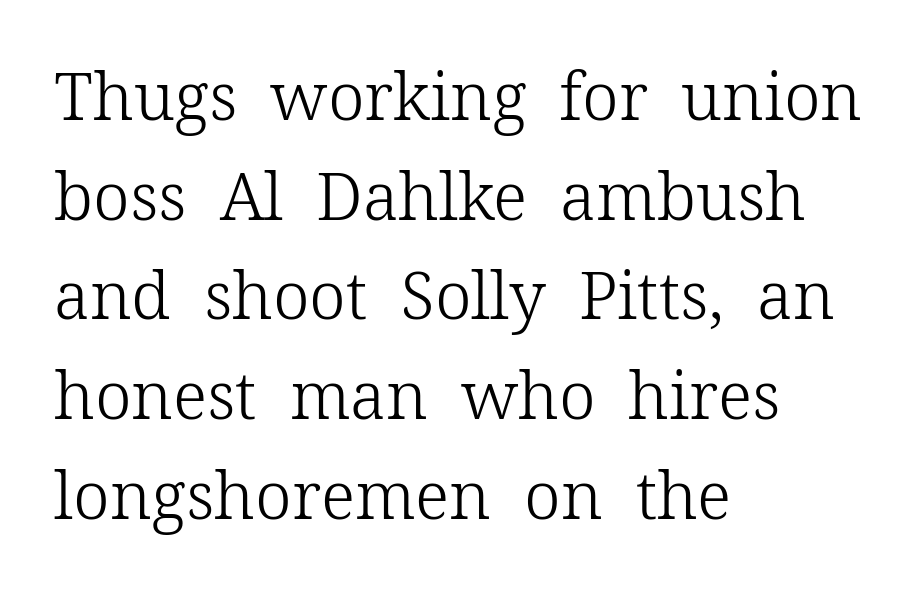
Baseline-to-baseline distance is the conventional proportion of letter height. Horizontally, the lines are justified to the leading edge only. This reads as an unemphasized weight, regular at the heaviest. Glyph-to-glyph distance matches everyday printed text. Here the designer chose a conventional face with non-uniform glyph widths. The rendering shows small feet on the letterforms — a serif design.
